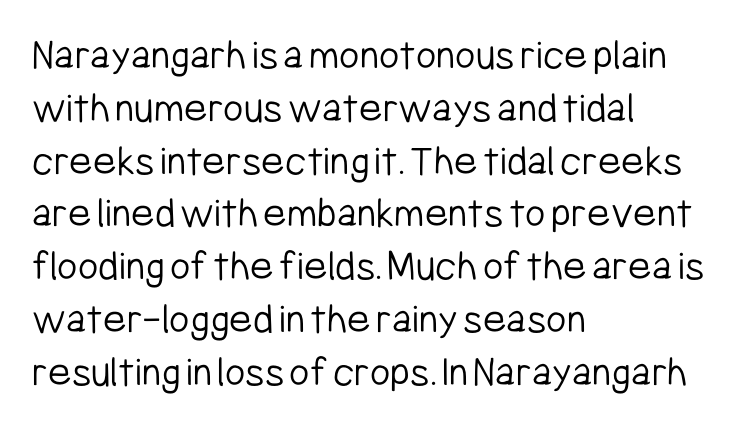
The image shows 44 px light, condensed sans-serif type, upright; set left-aligned, line spacing 1.2x, normal letter spacing, not underlined; low stroke contrast and a medium x-height.
